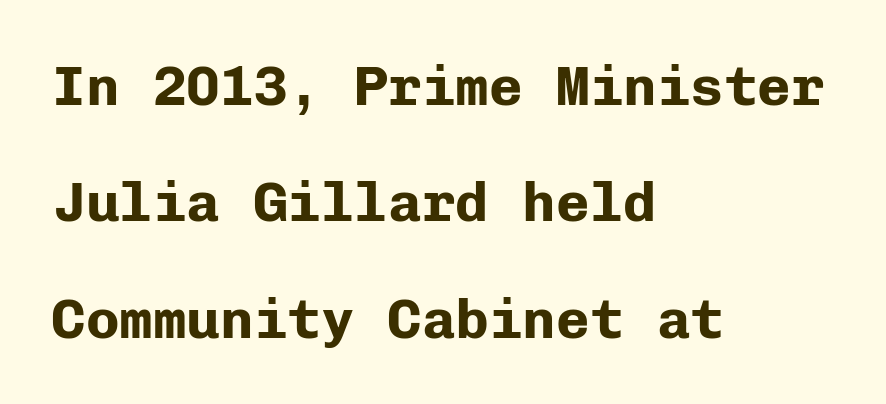
The image shows 56 px bold sans-serif type, upright, monospaced; set left-aligned, loose line spacing (2.08x), normal letter spacing, not underlined; low stroke contrast and a medium x-height.
